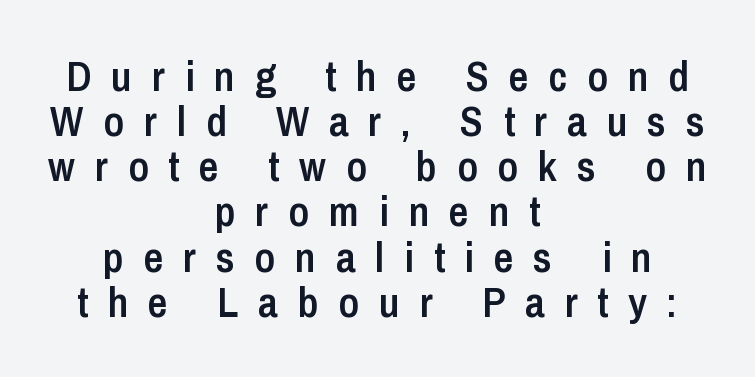
{"serif": "no", "italic": "no", "bold": "semi", "weight": "semibold", "width": "condensed", "stroke_contrast": "low", "x_height": "medium", "monospaced": "no", "underline": "no", "align": "center", "line_spacing": "tight", "line_spacing_ratio": 1.05, "letter_spacing": "wide", "letter_spacing_em": 0.46, "glyph_px": 43}
